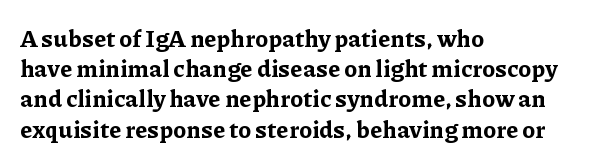
{"italic": "no", "bold": "yes", "underline": "no", "align": "left", "line_spacing": "normal", "line_spacing_ratio": 1.26, "letter_spacing": "normal", "letter_spacing_em": 0.0, "glyph_px": 24}
